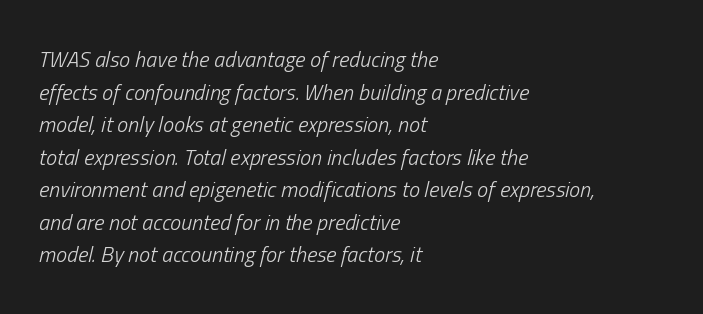
Q: Is the text bold? A: No.
Q: Is the text italic (slanted)? A: Yes, it leans right by about 13 degrees.
Q: Is the text underlined? A: No.
Q: How is the paragraph aligned? A: Left-aligned.
Q: Is the spacing between letters normal or unusually wide? A: Normal.
Q: Is the spacing between lines tight, normal or loose? A: Normal.
